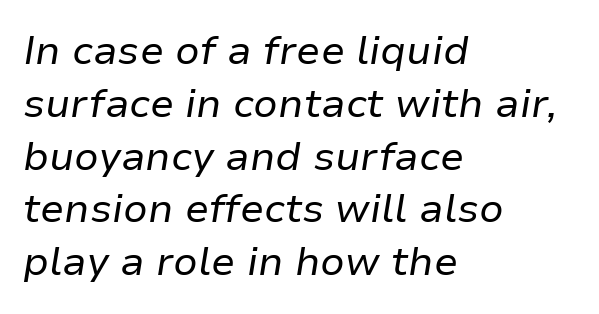
The image shows 40 px regular-weight type, italic (leaning right); set left-aligned, normal line spacing (1.32x), normal letter spacing, not underlined; low stroke contrast and a medium x-height.
